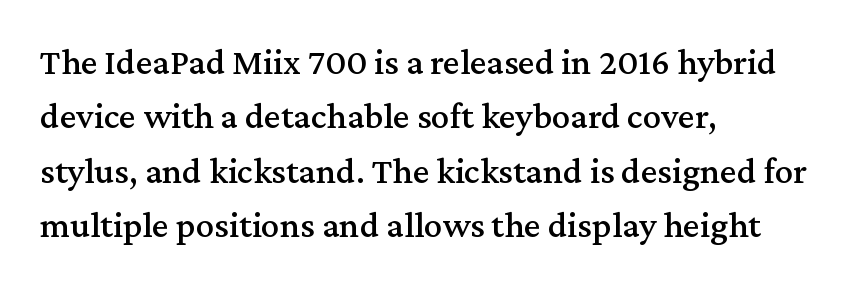
{"serif": "yes", "italic": "no", "width": "normal", "stroke_contrast": "medium", "x_height": "medium", "monospaced": "no", "underline": "no", "align": "left", "line_spacing": "normal", "line_spacing_ratio": 1.47, "letter_spacing": "normal", "letter_spacing_em": 0.0, "glyph_px": 37}
